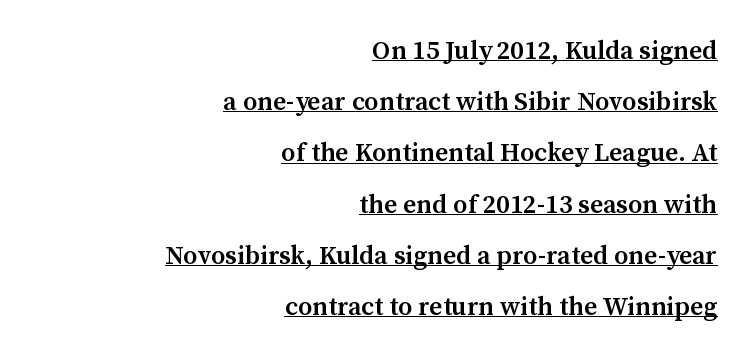
Q: Is the text bold? A: Semi-bold.
Q: Is the text italic (slanted)? A: No, it is upright.
Q: Is the text underlined? A: Yes.
Q: How is the paragraph aligned? A: Right-aligned.
Q: Is the spacing between letters normal or unusually wide? A: Normal.
Q: Is the spacing between lines tight, normal or loose? A: Loose.
